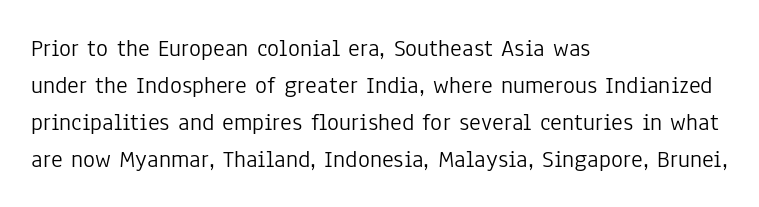
{"italic": "no", "bold": "no", "underline": "no", "align": "left", "line_spacing": "normal", "line_spacing_ratio": 1.48, "letter_spacing": "normal", "letter_spacing_em": 0.0, "glyph_px": 25}
